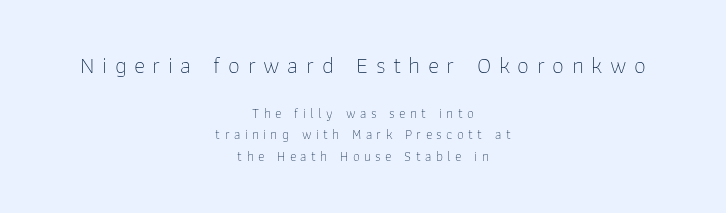
{"italic": "no", "bold": "no", "underline": "no", "align": "center", "line_spacing": "normal", "line_spacing_ratio": 1.53, "letter_spacing": "wide", "letter_spacing_em": 0.31, "larger_block": "first", "size_ratio": 1.71, "glyph_px": 24}
